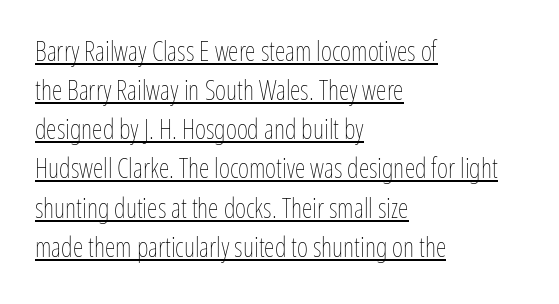
Q: Is the text bold? A: No.
Q: Is the text italic (slanted)? A: No, it is upright.
Q: Is the text underlined? A: Yes.
Q: How is the paragraph aligned? A: Left-aligned.
Q: Is the spacing between letters normal or unusually wide? A: Normal.
Q: Is the spacing between lines tight, normal or loose? A: Normal.
